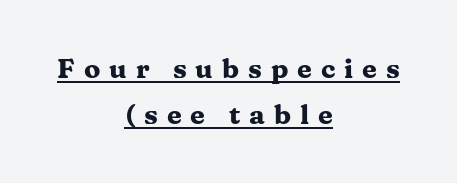
If you drew a line through each stem, it would be perfectly vertical. The tracking jumps out immediately: characters are airy and widely separated. Caption: multi-line text, centered on the measure. The lettering is marked with a stroke running underneath it. Weight: bold.
